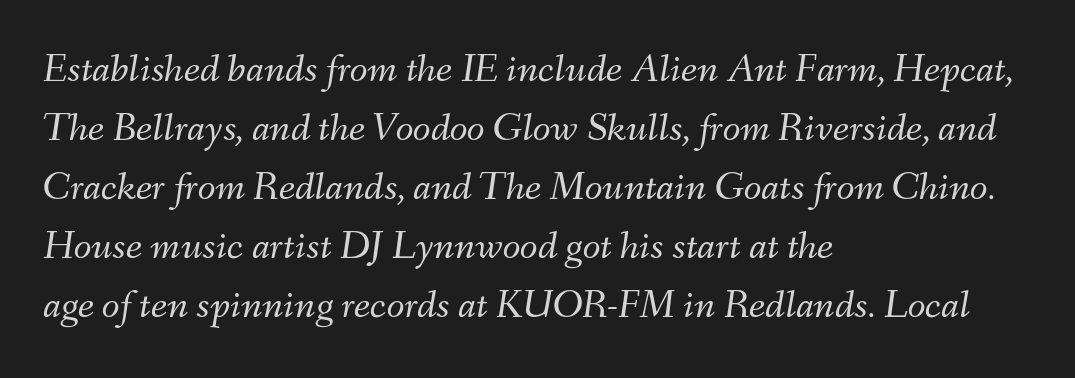
The image shows 41 px light type, italic (leaning right); set left-aligned, normal line spacing (1.44x), normal letter spacing, not underlined; medium stroke contrast and a small x-height.
